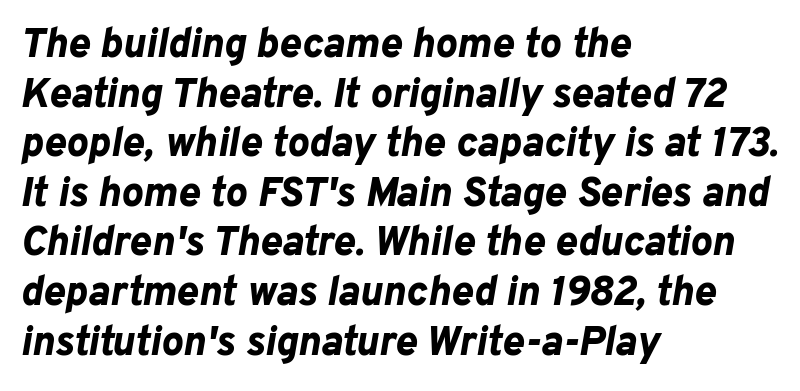
The image shows 41 px bold type, italic (leaning right); set left-aligned, line spacing 1.21x, normal letter spacing, not underlined; low stroke contrast and a medium x-height.
